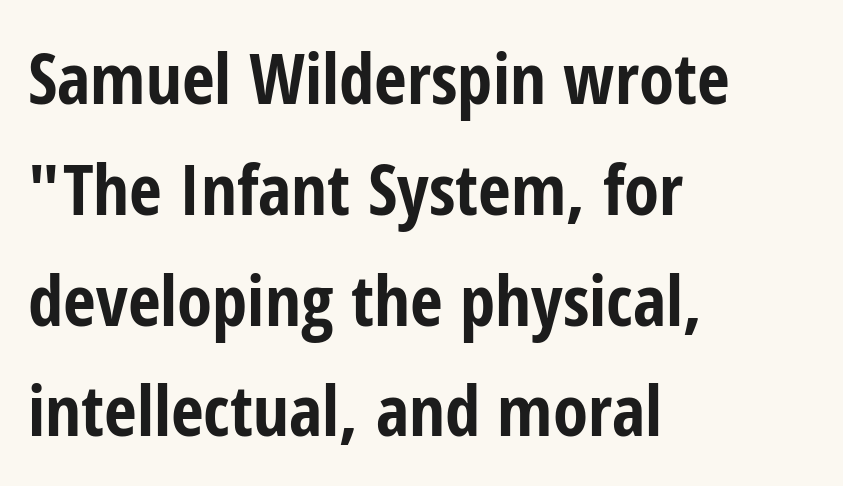
In terms of posture, this sample is upright. Notice how thick the strokes are: this is what a full bold looks like. Just letters on the line, the space beneath them empty. To sum up the face: it is a sans, with no serifs. Interline gaps are of average width in this sample. Do the characters align in a grid? No, the font is proportional.
